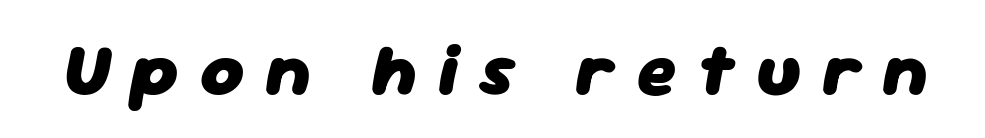
{"italic": "yes", "lean": "right", "slant_degrees": 11, "bold": "yes", "weight": "heavy", "width": "normal", "stroke_contrast": "low", "x_height": "medium", "monospaced": "no", "underline": "no", "letter_spacing": "wide", "letter_spacing_em": 0.28, "glyph_px": 74}
